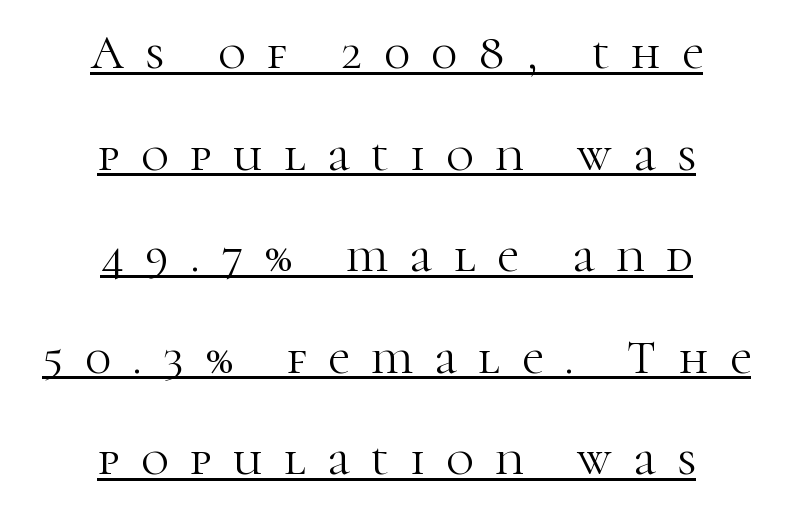
Q: Is the text bold? A: No.
Q: Is the text italic (slanted)? A: No, it is upright.
Q: Is the typeface a serif or a sans-serif typeface? A: Serif.
Q: Is the text underlined? A: Yes.
Q: How is the paragraph aligned? A: Centered.
Q: Is the spacing between letters normal or unusually wide? A: Unusually wide.
Q: Is the spacing between lines tight, normal or loose? A: Loose.
Q: Width (condensed, normal, or wide)? A: Normal.
Q: Stroke contrast? A: High.
Q: x-height? A: Medium.
Q: Monospaced? A: No.
